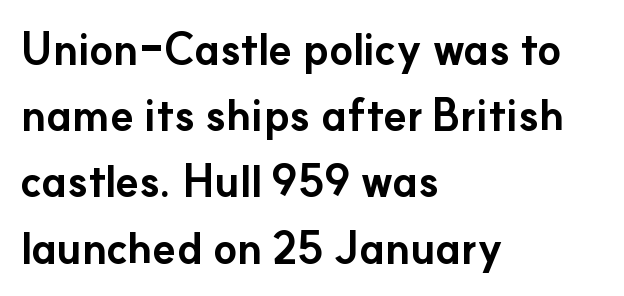
{"serif": "no", "italic": "no", "bold": "yes", "weight": "bold", "width": "normal", "stroke_contrast": "low", "x_height": "small", "monospaced": "no", "underline": "no", "align": "left", "line_spacing": "normal", "line_spacing_ratio": 1.54, "letter_spacing": "normal", "letter_spacing_em": 0.0, "glyph_px": 43}
